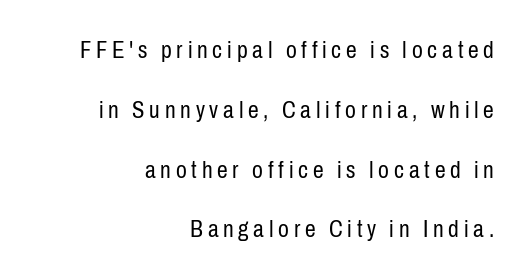
Q: Is the text bold? A: No.
Q: Is the text italic (slanted)? A: No, it is upright.
Q: Is the text underlined? A: No.
Q: How is the paragraph aligned? A: Right-aligned.
Q: Is the spacing between letters normal or unusually wide? A: Unusually wide.
Q: Is the spacing between lines tight, normal or loose? A: Loose.
